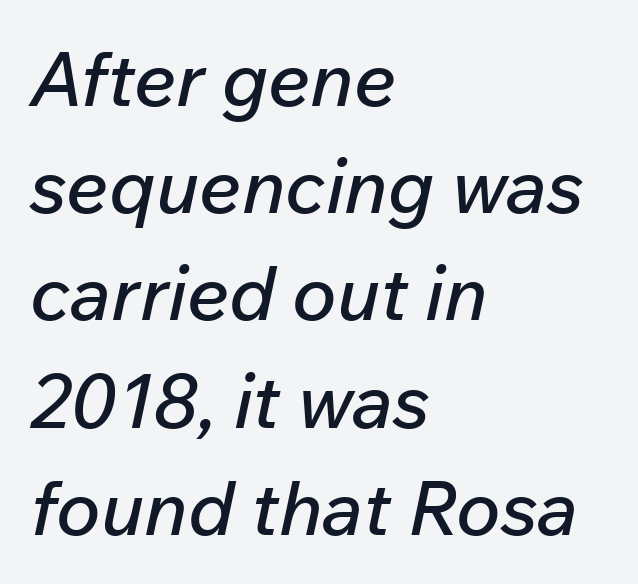
The image shows 75 px text type, italic (leaning right); set left-aligned, normal line spacing (1.43x), normal letter spacing, not underlined; low stroke contrast and a medium x-height.
